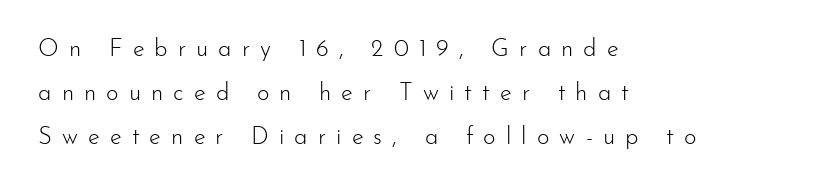
The image shows 24 px text type, upright; set left-aligned, line spacing 1.83x, unusually wide letter spacing (+0.42 em), not underlined.
